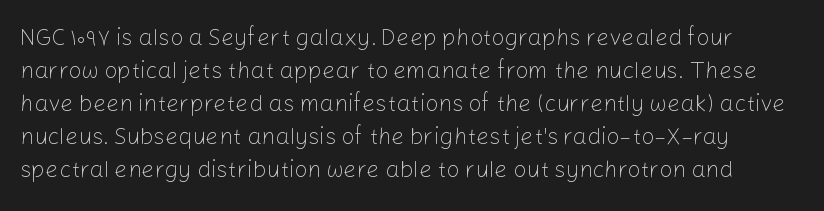
No letter is thick-stroked: the sample isn't bold. Beneath every word, the page is bare. The letters stand upright; this is a roman face. Default kerning and tracking; the words read as compact shapes. What's the leading like? Ordinary, nothing unusual.
